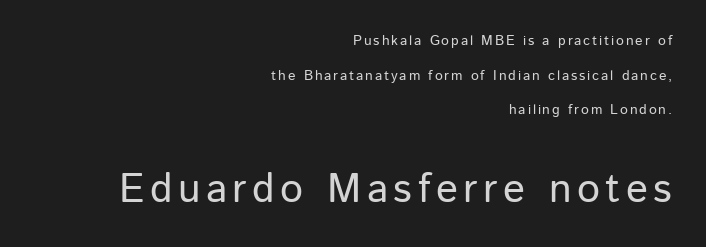
The image shows 41 px sans-serif type, upright; set right-aligned, loose line spacing (2.48x), not underlined; the second (bottom) block is 2.93x larger; low stroke contrast and a medium x-height.
